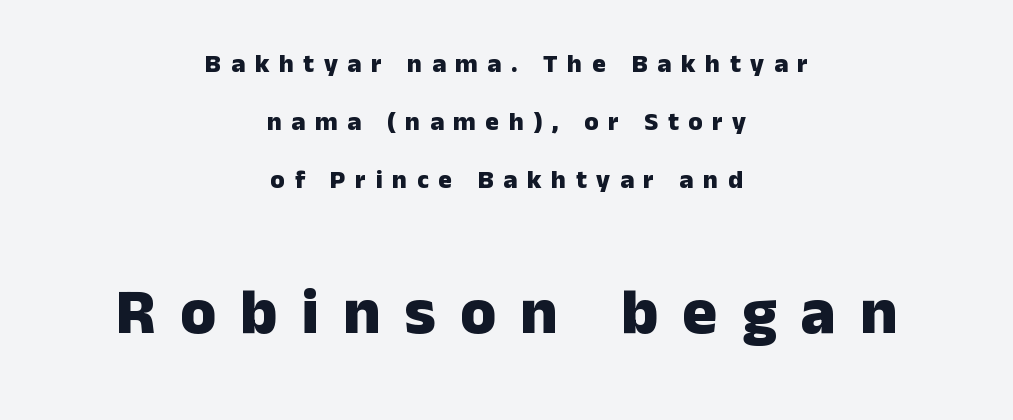
It's the straight-up-and-down kind of type. Block two is the big one; block one sits smaller above it. Observe the absence of serifs on each vertical stroke in this sample. Casual observation: everything's sitting right in the middle. The area under the type is left untouched. A typesetter would call this proportional, since set widths differ per character.
